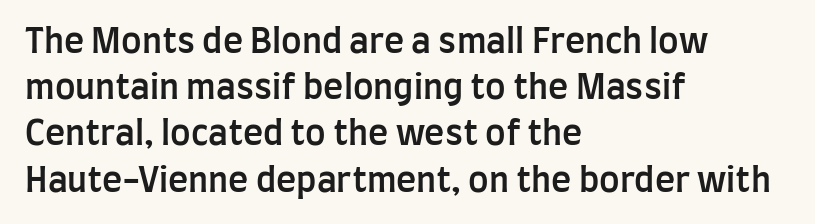
Q: Is the text bold? A: Semi-bold.
Q: Is the text italic (slanted)? A: No, it is upright.
Q: Is the typeface a serif or a sans-serif typeface? A: Sans-serif.
Q: Is the text underlined? A: No.
Q: How is the paragraph aligned? A: Left-aligned.
Q: Is the spacing between letters normal or unusually wide? A: Normal.
Q: Is the spacing between lines tight, normal or loose? A: Normal.
Q: Width (condensed, normal, or wide)? A: Condensed.
Q: Stroke contrast? A: Low.
Q: x-height? A: Large.
Q: Monospaced? A: No.
